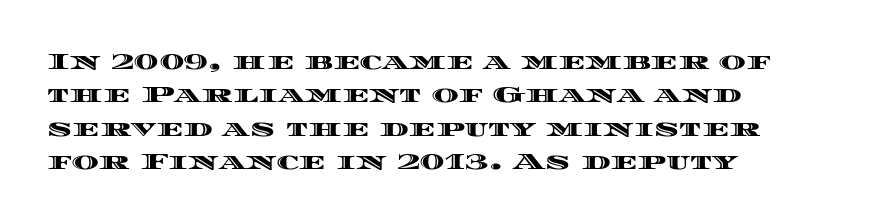
The rendering uses a moderate line-height, typical for paragraphs. These lines were composed using upright roman letters. The gaps between neighbouring characters are ordinary and unremarkable. Has an underline been added? It has not. Line starts are locked; line ends wander.
